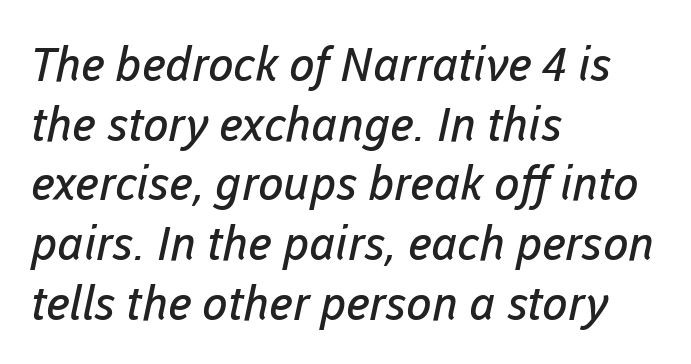
{"serif": "no", "bold": "no", "weight": "regular", "width": "normal", "stroke_contrast": "low", "x_height": "medium", "monospaced": "no", "underline": "no", "align": "left", "line_spacing": "normal", "line_spacing_ratio": 1.27, "letter_spacing": "normal", "letter_spacing_em": 0.0, "glyph_px": 47}
